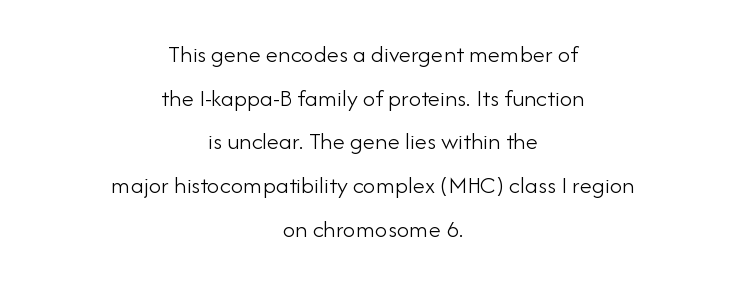
{"italic": "no", "bold": "no", "underline": "no", "align": "center", "line_spacing_ratio": 1.75, "letter_spacing": "normal", "letter_spacing_em": 0.0, "glyph_px": 25}
